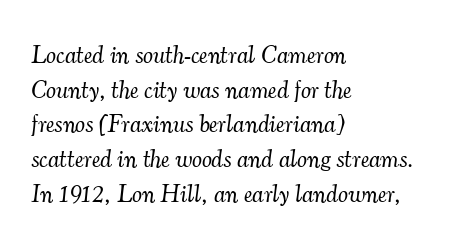
Q: Is the text bold? A: No.
Q: Is the text italic (slanted)? A: Yes, it leans right by about 7 degrees.
Q: Is the text underlined? A: No.
Q: How is the paragraph aligned? A: Left-aligned.
Q: Is the spacing between letters normal or unusually wide? A: Normal.
Q: Is the spacing between lines tight, normal or loose? A: Normal.
